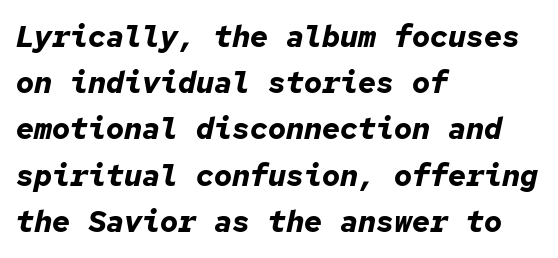
Q: Is the text bold? A: Yes.
Q: Is the text italic (slanted)? A: Yes, it leans right by about 12 degrees.
Q: Is the text underlined? A: No.
Q: How is the paragraph aligned? A: Left-aligned.
Q: Is the spacing between letters normal or unusually wide? A: Normal.
Q: Is the spacing between lines tight, normal or loose? A: Normal.
Q: Width (condensed, normal, or wide)? A: Normal.
Q: Stroke contrast? A: Low.
Q: x-height? A: Medium.
Q: Monospaced? A: Yes.
